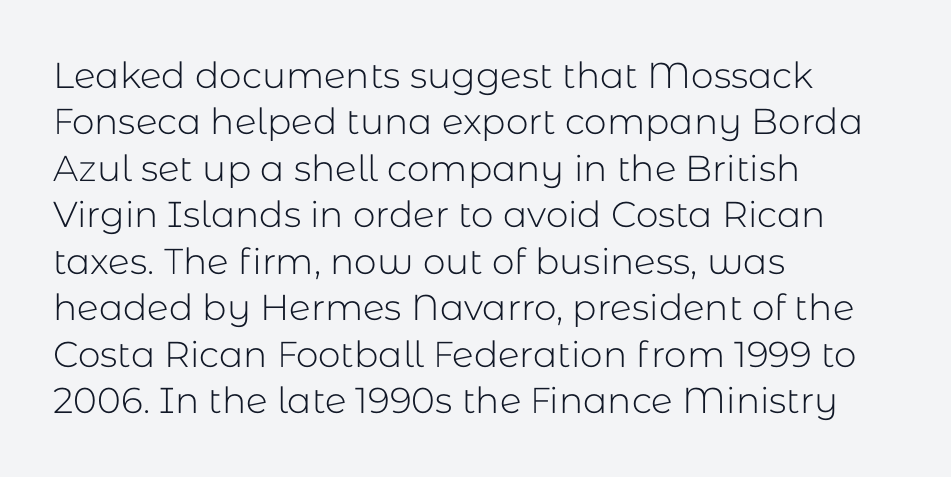
Q: Is the text bold? A: No.
Q: Is the text italic (slanted)? A: No, it is upright.
Q: Is the typeface a serif or a sans-serif typeface? A: Sans-serif.
Q: Is the text underlined? A: No.
Q: How is the paragraph aligned? A: Left-aligned.
Q: Is the spacing between letters normal or unusually wide? A: Normal.
Q: Is the spacing between lines tight, normal or loose? A: Normal.
Q: Width (condensed, normal, or wide)? A: Normal.
Q: Stroke contrast? A: Low.
Q: x-height? A: Medium.
Q: Monospaced? A: No.
